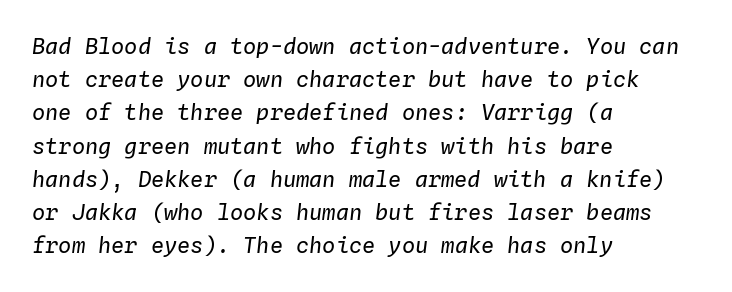
Students, observe: this is what conventionally led text looks like. Italic? Definitely — the glyphs are oblique. A bare baseline throughout the passage. Each stroke keeps to a modest, everyday thickness or less.
